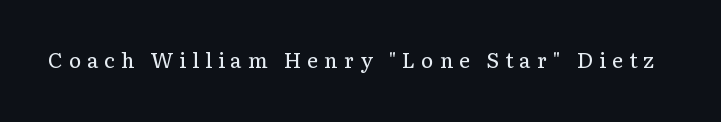
The image shows 21 px text type, upright; set unusually wide letter spacing (+0.28 em), not underlined.
